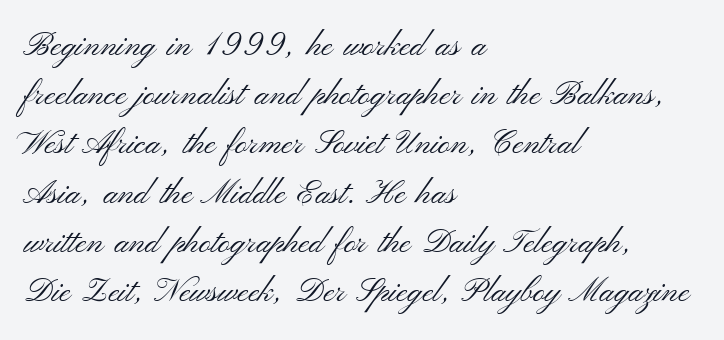
{"serif": "no", "bold": "no", "weight": "light", "width": "wide", "stroke_contrast": "medium", "x_height": "small", "monospaced": "no", "underline": "no", "align": "left", "line_spacing": "normal", "line_spacing_ratio": 1.49, "letter_spacing": "normal", "letter_spacing_em": 0.0, "glyph_px": 33}
